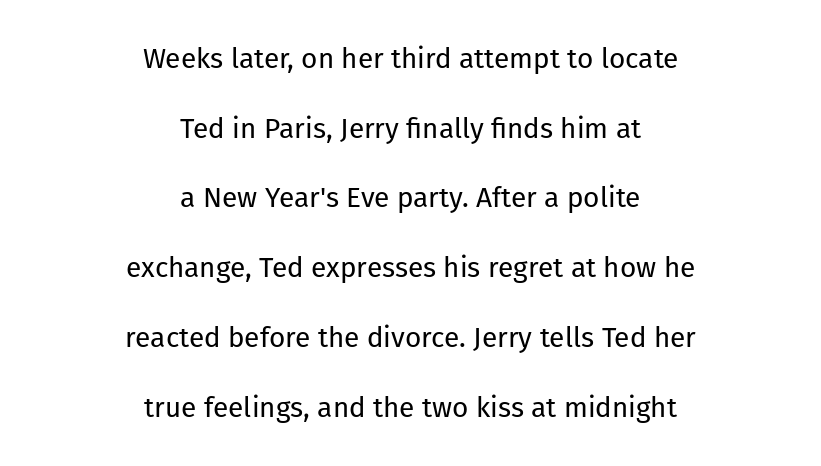
Casual observation: everything's sitting right in the middle. To sum up the face: it is a sans, with no serifs. A typesetter would call this zero additional tracking. Unmarked baselines from the first word to the last. It's the straight-up-and-down kind of type.
